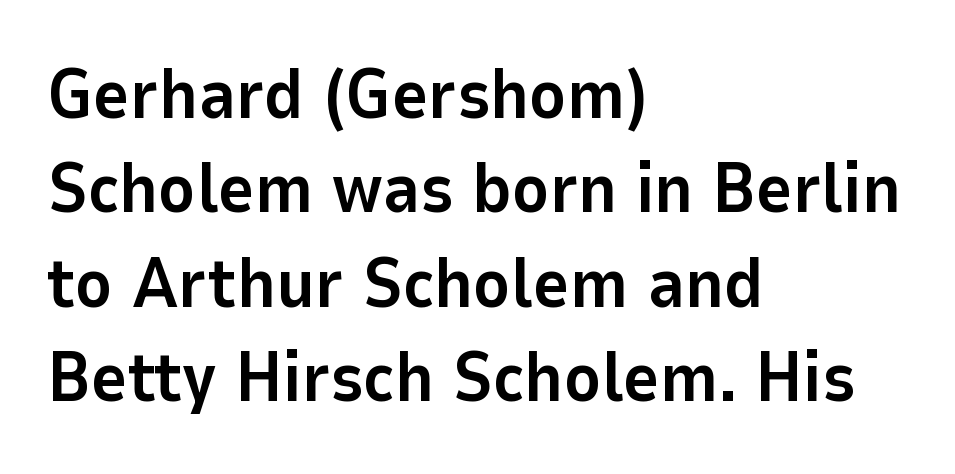
{"serif": "no", "italic": "no", "bold": "yes", "weight": "bold", "width": "normal", "stroke_contrast": "low", "x_height": "medium", "monospaced": "no", "underline": "no", "align": "left", "line_spacing": "normal", "line_spacing_ratio": 1.35, "letter_spacing": "normal", "letter_spacing_em": 0.0, "glyph_px": 70}
